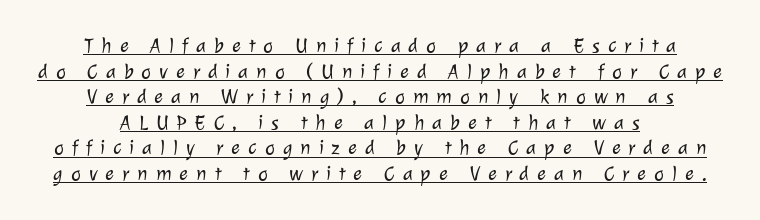
Q: Is the text bold? A: No.
Q: Is the text underlined? A: Yes.
Q: How is the paragraph aligned? A: Centered.
Q: Is the spacing between letters normal or unusually wide? A: Unusually wide.
